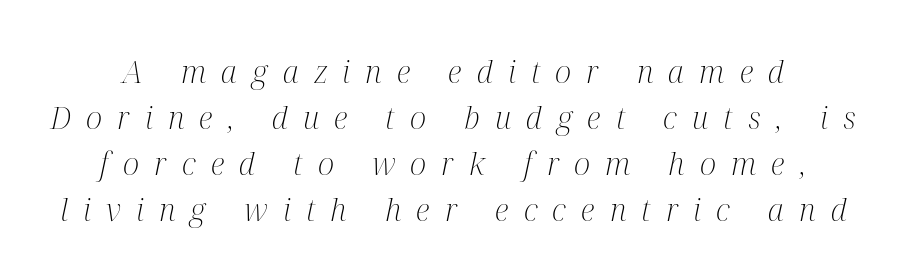
Q: Is the text bold? A: No.
Q: Is the text italic (slanted)? A: Yes, it leans right by about 12 degrees.
Q: Is the typeface a serif or a sans-serif typeface? A: Serif.
Q: Is the text underlined? A: No.
Q: Is the spacing between letters normal or unusually wide? A: Unusually wide.
Q: Is the spacing between lines tight, normal or loose? A: Normal.
Q: Width (condensed, normal, or wide)? A: Condensed.
Q: Stroke contrast? A: Medium.
Q: x-height? A: Medium.
Q: Monospaced? A: No.
